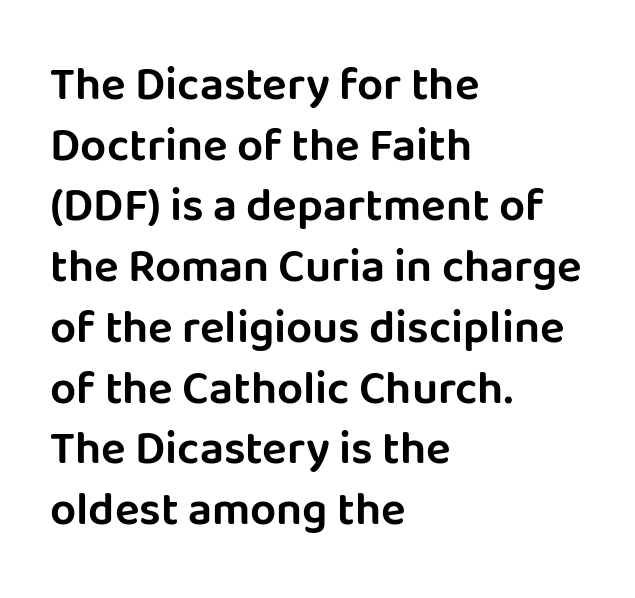
Q: Is the text italic (slanted)? A: No, it is upright.
Q: Is the typeface a serif or a sans-serif typeface? A: Sans-serif.
Q: Is the text underlined? A: No.
Q: How is the paragraph aligned? A: Left-aligned.
Q: Is the spacing between letters normal or unusually wide? A: Normal.
Q: Is the spacing between lines tight, normal or loose? A: Normal.
Q: Width (condensed, normal, or wide)? A: Normal.
Q: Stroke contrast? A: Low.
Q: x-height? A: Large.
Q: Monospaced? A: No.
